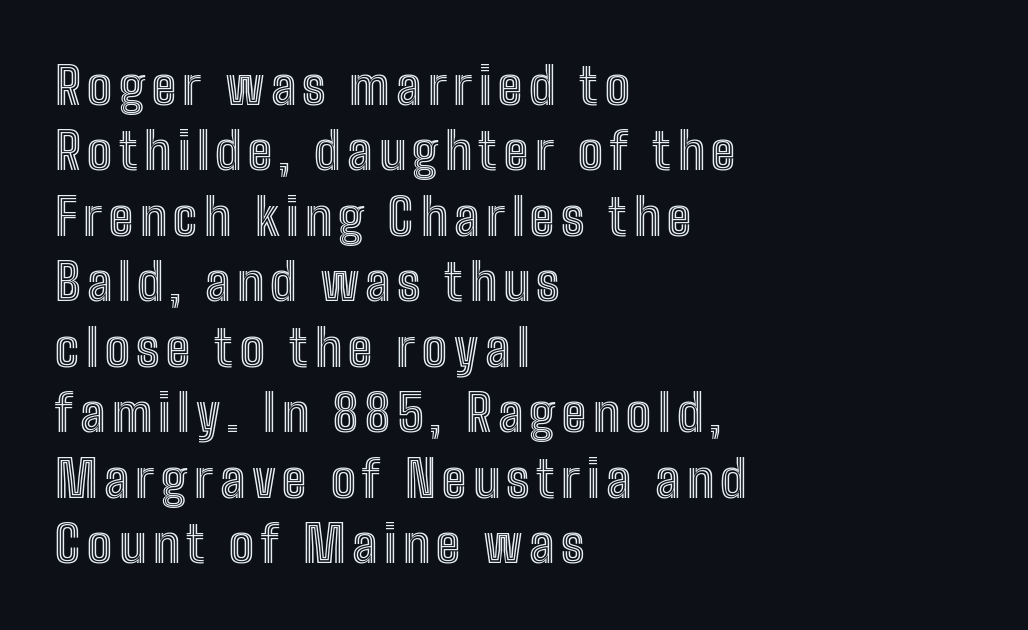
The image shows 50 px condensed type, upright; set left-aligned, normal line spacing (1.31x), not underlined; a medium x-height.
